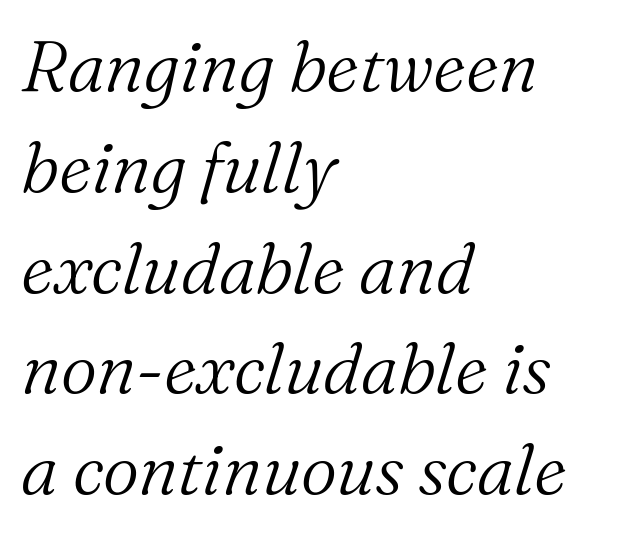
{"serif": "yes", "italic": "yes", "lean": "right", "slant_degrees": 16, "bold": "no", "weight": "light", "width": "normal", "stroke_contrast": "medium", "x_height": "medium", "monospaced": "no", "underline": "no", "align": "left", "line_spacing": "normal", "line_spacing_ratio": 1.42, "letter_spacing": "normal", "letter_spacing_em": 0.0, "glyph_px": 71}
